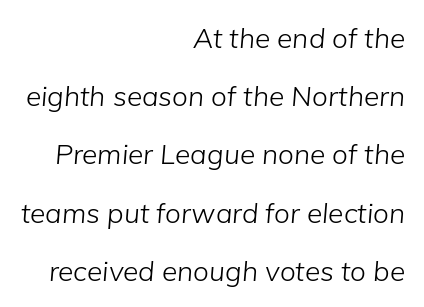
Q: Is the text bold? A: No.
Q: Is the text italic (slanted)? A: Yes, it leans right by about 5 degrees.
Q: Is the text underlined? A: No.
Q: How is the paragraph aligned? A: Right-aligned.
Q: Is the spacing between letters normal or unusually wide? A: Normal.
Q: Is the spacing between lines tight, normal or loose? A: Loose.
Q: Width (condensed, normal, or wide)? A: Normal.
Q: Stroke contrast? A: Low.
Q: x-height? A: Medium.
Q: Monospaced? A: No.
